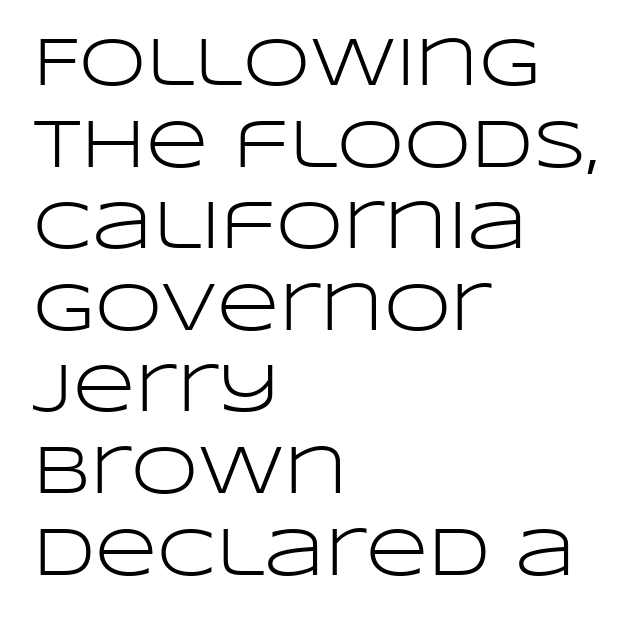
{"serif": "no", "italic": "no", "bold": "no", "weight": "light", "width": "wide", "stroke_contrast": "low", "x_height": "large", "monospaced": "no", "underline": "no", "align": "left", "line_spacing_ratio": 1.2, "letter_spacing": "normal", "letter_spacing_em": 0.0, "glyph_px": 68}
